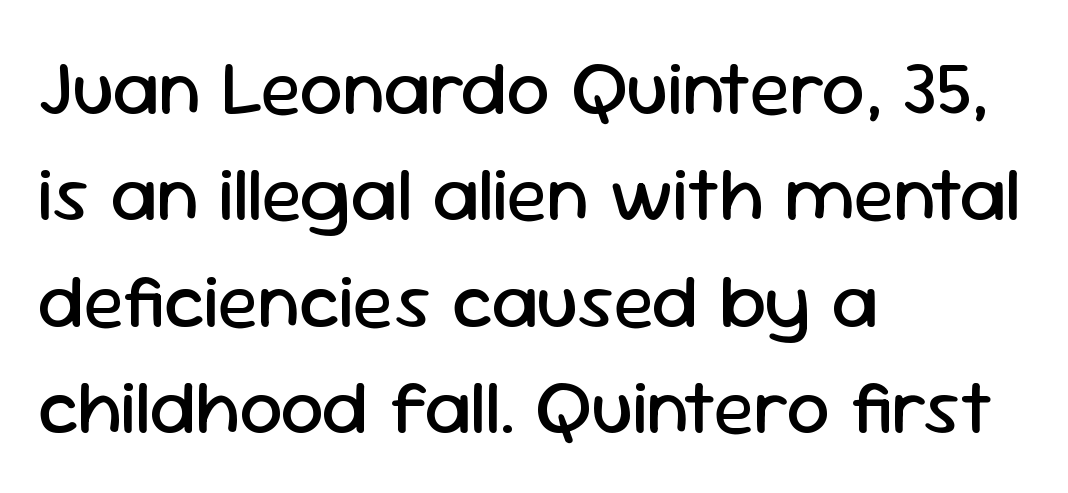
{"serif": "no", "italic": "no", "bold": "no", "weight": "regular", "width": "normal", "stroke_contrast": "low", "x_height": "medium", "monospaced": "no", "underline": "no", "align": "left", "line_spacing": "normal", "line_spacing_ratio": 1.38, "letter_spacing": "normal", "letter_spacing_em": 0.0, "glyph_px": 77}
